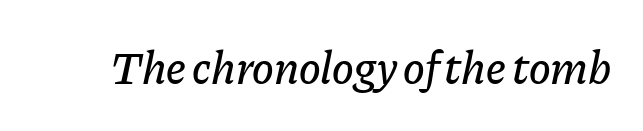
{"italic": "yes", "lean": "right", "slant_degrees": 11, "width": "normal", "stroke_contrast": "low", "x_height": "medium", "monospaced": "no", "underline": "no", "letter_spacing": "normal", "letter_spacing_em": 0.0, "glyph_px": 46}
